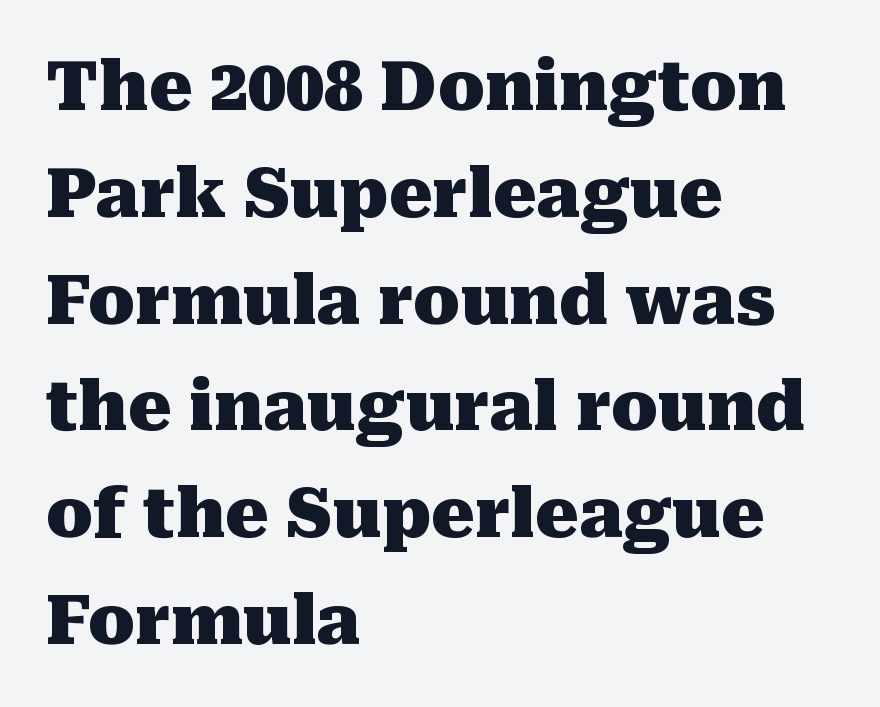
The image shows 68 px heavy serif type, upright; set left-aligned, normal line spacing (1.57x), normal letter spacing, not underlined; medium stroke contrast and a medium x-height.
